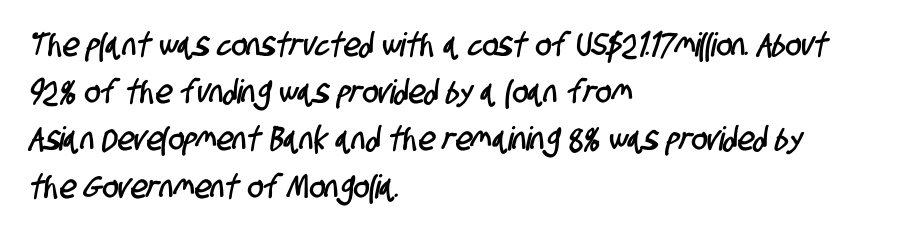
Q: Is the typeface a serif or a sans-serif typeface? A: Sans-serif.
Q: Is the text underlined? A: No.
Q: How is the paragraph aligned? A: Left-aligned.
Q: Is the spacing between letters normal or unusually wide? A: Normal.
Q: Is the spacing between lines tight, normal or loose? A: Normal.
Q: Width (condensed, normal, or wide)? A: Condensed.
Q: Stroke contrast? A: Low.
Q: x-height? A: Large.
Q: Monospaced? A: No.
